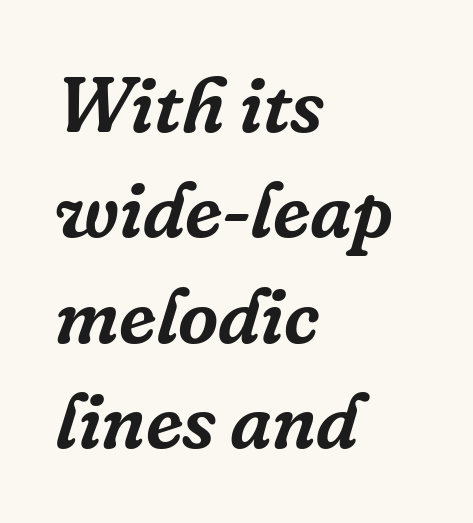
The image shows 78 px serif type, italic (leaning right); set left-aligned, normal line spacing (1.35x), normal letter spacing, not underlined; low stroke contrast and a medium x-height.
